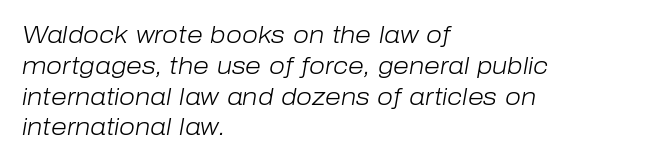
The letters sit at their default tracking, neither squeezed nor spread. The typesetter chose a ragged-right arrangement here. Check under the words: just untouched page. Italic: yes, the glyphs are oblique.
